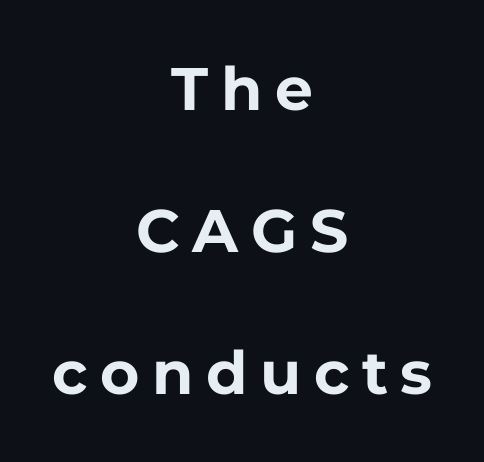
The passage shown is emphatically bold. What's the leading like? Stretched, with rows far apart. These lines have a slow, spaced-out rhythm from letter to letter. Is this a fixed-width face? No — the glyphs have proportional, varying widths. Clear beneath every line of the passage.
